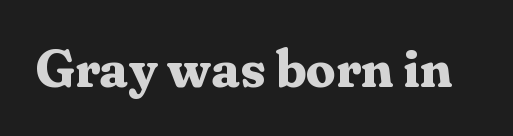
The image shows 53 px bold serif type, upright; set normal letter spacing, not underlined; medium stroke contrast and a medium x-height.
